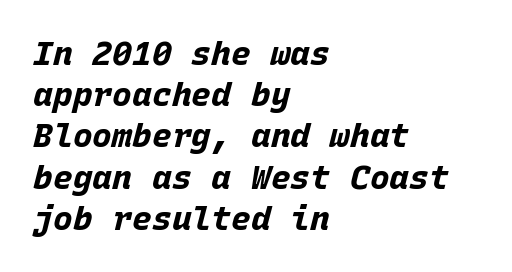
The paragraph shown leans on its left margin. The rendering keeps characters at their native spacing. The letters march in equal steps, a hallmark of fixed-pitch type. What weight is shown? A full bold with thick strokes.
